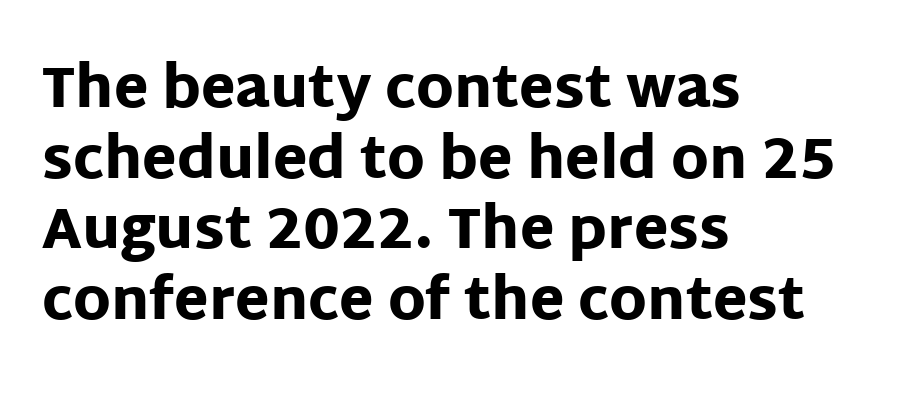
This rendering features lettering with no underline. Honestly, the letter spacing is just normal — you wouldn't notice it. Is there much room between lines? A standard amount, neither cramped nor airy. The letters stand upright; this is a roman face. The strokes are fattened all the way to bold. Looks like regular typesetting: each glyph gets only the width it needs.
